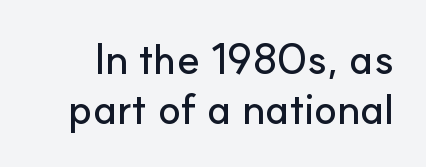
Q: Is the text italic (slanted)? A: No, it is upright.
Q: Is the typeface a serif or a sans-serif typeface? A: Sans-serif.
Q: Is the text underlined? A: No.
Q: Is the spacing between letters normal or unusually wide? A: Normal.
Q: Width (condensed, normal, or wide)? A: Normal.
Q: Stroke contrast? A: Low.
Q: x-height? A: Small.
Q: Monospaced? A: No.
